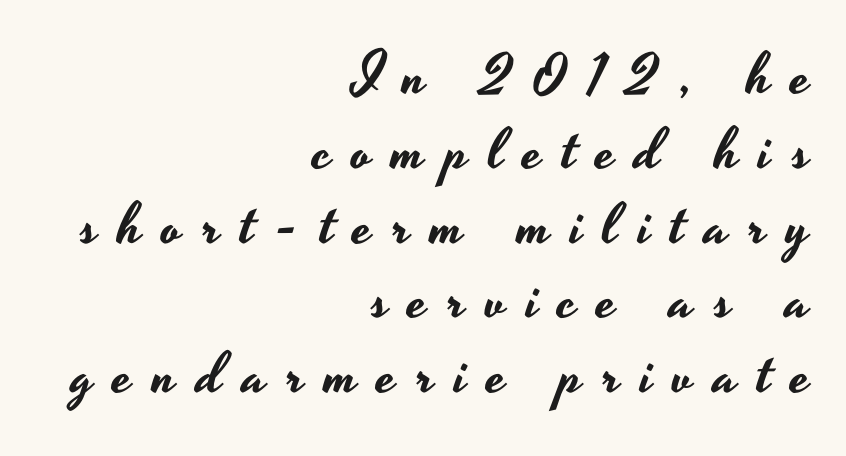
Casual observation: everything's shoved over to the right. The designer went with a sans here, leaving each stem footless. Do the characters align in a grid? No, the font is proportional. The letterforms stand isolated, each surrounded by extra space. What's the leading like? Ordinary, nothing unusual. Underlining? Definitely not there.
